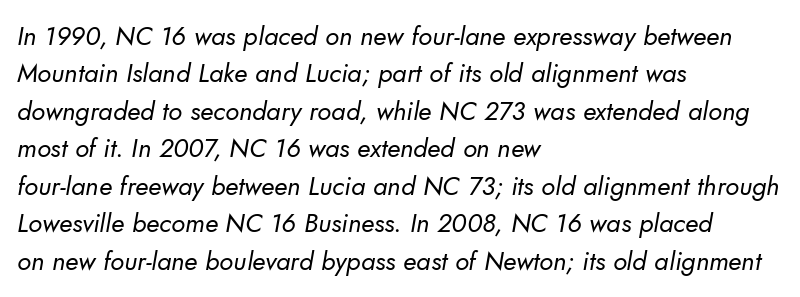
Is the letter spacing exaggerated? No — it looks like the ordinary default. Horizontal bands of white between lines are of average thickness. Underline: absent. Nothing heavy about these letters — not bold at all. The paragraph has a hard left edge and a soft right edge.
